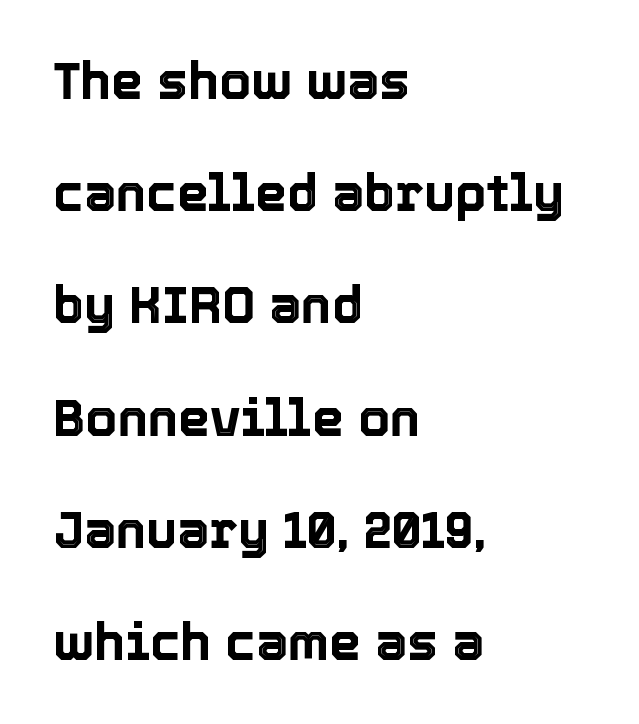
The letters advance in unequal steps, a hallmark of proportional type. The font's upright variant was chosen for this text. The tracking reads as untouched default to a designer's eye. Loosely led — the rows are spread out. The baseline area is clear. The rendering anchors every line to the left-hand side.
